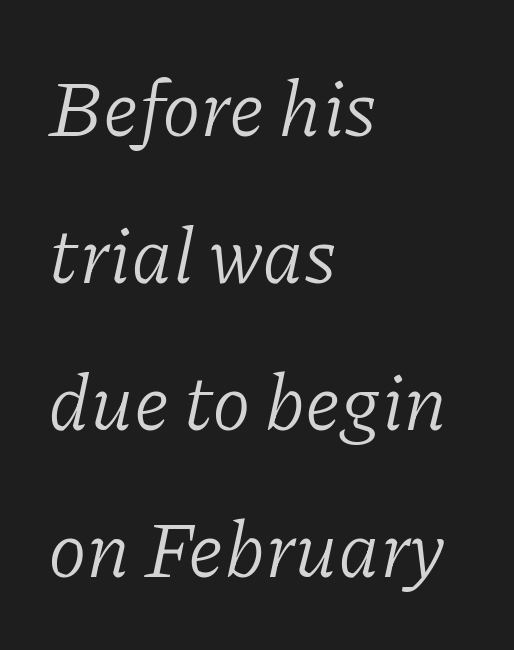
{"serif": "yes", "italic": "yes", "lean": "right", "slant_degrees": 11, "bold": "no", "weight": "light", "width": "normal", "stroke_contrast": "low", "x_height": "medium", "monospaced": "no", "underline": "no", "align": "left", "line_spacing_ratio": 1.86, "letter_spacing": "normal", "letter_spacing_em": 0.0, "glyph_px": 79}
